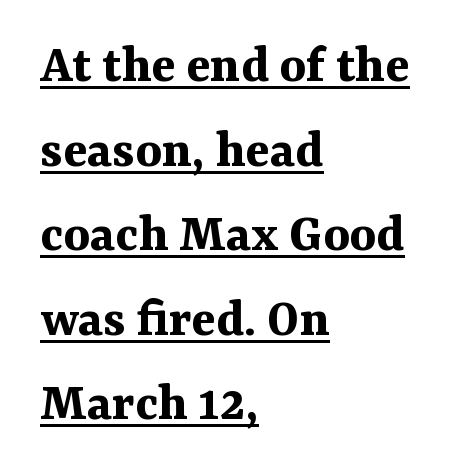
{"serif": "yes", "italic": "no", "bold": "yes", "weight": "bold", "width": "normal", "stroke_contrast": "medium", "x_height": "medium", "monospaced": "no", "underline": "yes", "align": "left", "line_spacing": "normal", "line_spacing_ratio": 1.51, "letter_spacing": "normal", "letter_spacing_em": 0.0, "glyph_px": 56}
